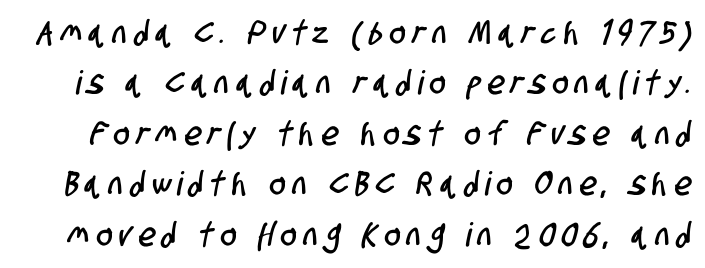
Words float on clear page, feet unadorned. These lines sit exactly where default settings would place them. The passage shown is typeset with a sans-serif family. Characters follow at a spacing far wider than the type designer built in. The passage shown is typed in a proportional face where columns would drift.
